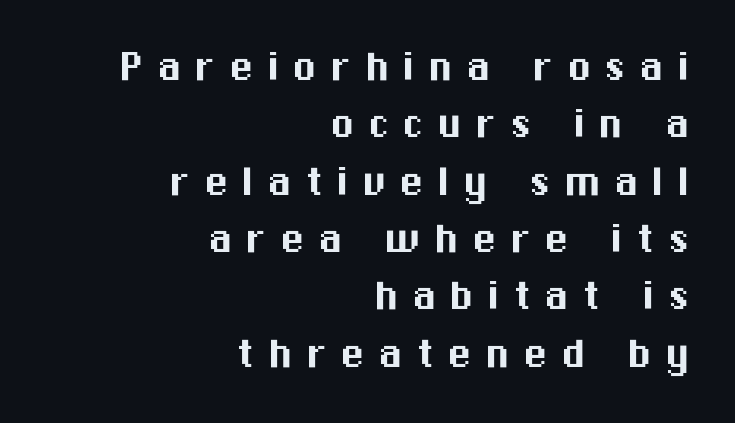
The image shows 49 px sans-serif type, upright; set right-aligned, line spacing 1.17x, unusually wide letter spacing (+0.27 em), not underlined; medium stroke contrast and a medium x-height.
